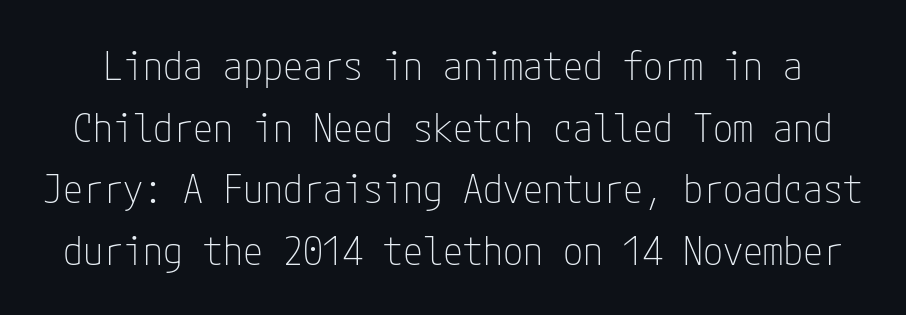
Q: Is the text bold? A: No.
Q: Is the text italic (slanted)? A: No, it is upright.
Q: Is the typeface a serif or a sans-serif typeface? A: Sans-serif.
Q: Is the text underlined? A: No.
Q: Is the spacing between letters normal or unusually wide? A: Normal.
Q: Is the spacing between lines tight, normal or loose? A: Normal.
Q: Width (condensed, normal, or wide)? A: Condensed.
Q: Stroke contrast? A: Low.
Q: x-height? A: Medium.
